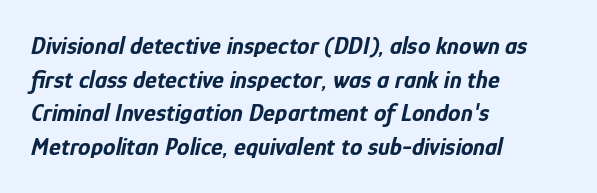
{"italic": "yes", "lean": "right", "slant_degrees": 12, "bold": "yes", "underline": "no", "align": "left", "line_spacing": "normal", "line_spacing_ratio": 1.35, "letter_spacing": "normal", "letter_spacing_em": 0.0, "glyph_px": 25}
